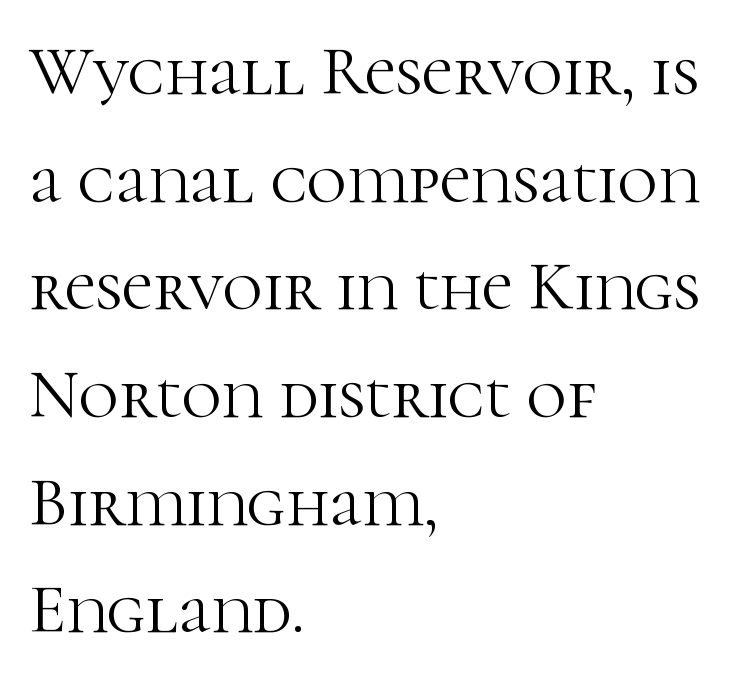
Q: Is the text bold? A: No.
Q: Is the text italic (slanted)? A: No, it is upright.
Q: Is the typeface a serif or a sans-serif typeface? A: Serif.
Q: Is the text underlined? A: No.
Q: How is the paragraph aligned? A: Left-aligned.
Q: Is the spacing between letters normal or unusually wide? A: Normal.
Q: Is the spacing between lines tight, normal or loose? A: Normal.
Q: Width (condensed, normal, or wide)? A: Normal.
Q: Stroke contrast? A: High.
Q: x-height? A: Medium.
Q: Monospaced? A: No.
